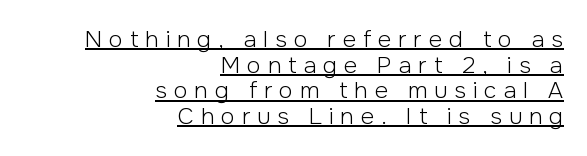
Q: Is the text bold? A: No.
Q: Is the text italic (slanted)? A: No, it is upright.
Q: Is the text underlined? A: Yes.
Q: How is the paragraph aligned? A: Right-aligned.
Q: Is the spacing between letters normal or unusually wide? A: Unusually wide.
Q: Is the spacing between lines tight, normal or loose? A: Tight.
